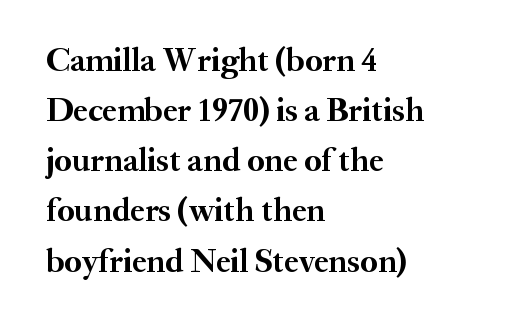
Posture: vertical. All the whitespace from short lines collects on the right. How are the letters spaced? Ordinarily, with no added tracking. Heft: maximum for text — a bold. Lines of text with bare space underneath.
